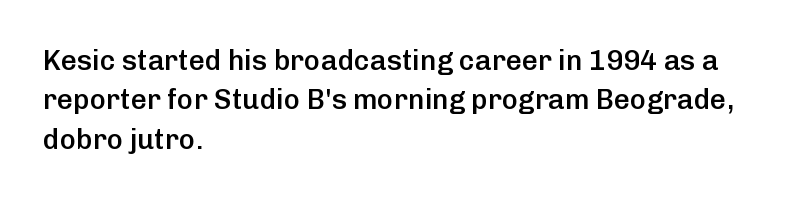
Q: Is the text bold? A: Semi-bold.
Q: Is the text italic (slanted)? A: No, it is upright.
Q: Is the typeface a serif or a sans-serif typeface? A: Sans-serif.
Q: Is the text underlined? A: No.
Q: How is the paragraph aligned? A: Left-aligned.
Q: Is the spacing between letters normal or unusually wide? A: Normal.
Q: Is the spacing between lines tight, normal or loose? A: Normal.
Q: Width (condensed, normal, or wide)? A: Normal.
Q: Stroke contrast? A: Low.
Q: x-height? A: Medium.
Q: Monospaced? A: No.
